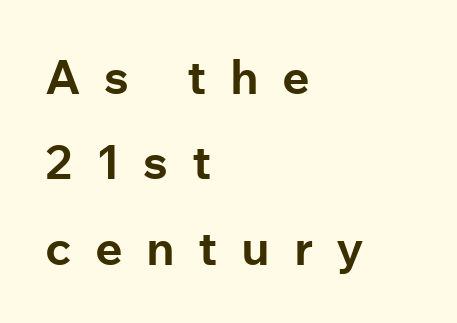
Nope, no serifs anywhere on these letters. Leftover space on each line is placed entirely after the last word. Underlining? Definitely not there. These lines have a slow, spaced-out rhythm from letter to letter. Is this a fixed-width face? No — the glyphs have proportional, varying widths. The font's upright variant was chosen for this text.
